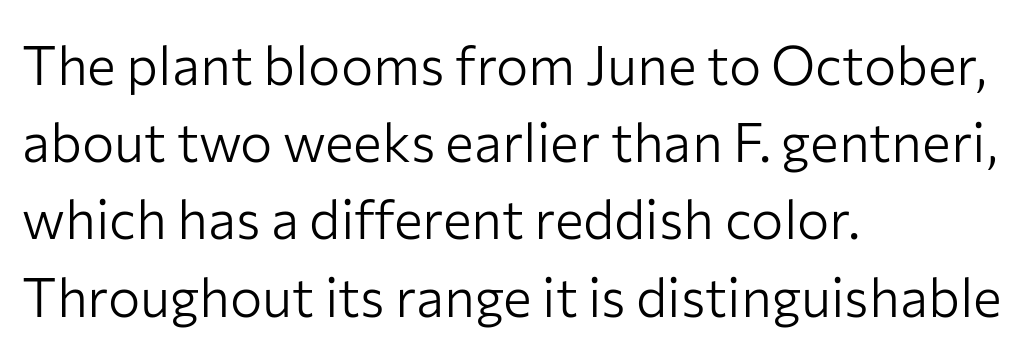
The image shows 54 px light sans-serif type, upright; set left-aligned, normal line spacing (1.43x), normal letter spacing, not underlined; low stroke contrast and a medium x-height.
